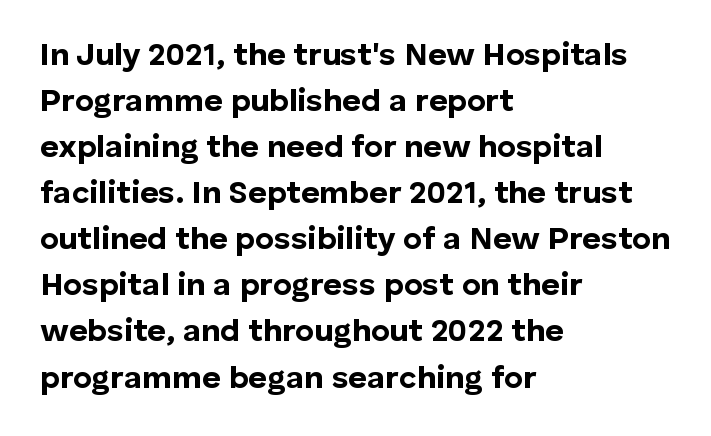
Q: Is the text bold? A: Yes.
Q: Is the text italic (slanted)? A: No, it is upright.
Q: Is the typeface a serif or a sans-serif typeface? A: Sans-serif.
Q: Is the text underlined? A: No.
Q: How is the paragraph aligned? A: Left-aligned.
Q: Is the spacing between letters normal or unusually wide? A: Normal.
Q: Is the spacing between lines tight, normal or loose? A: Normal.
Q: Width (condensed, normal, or wide)? A: Normal.
Q: Stroke contrast? A: Low.
Q: x-height? A: Medium.
Q: Monospaced? A: No.
